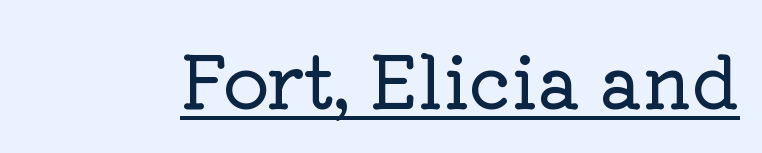
The rendering uses natural spacing where letterforms have individual widths. The typography opts for an upright posture over an oblique one. Standard letterfit; no display-style spreading of the glyphs. Is there an underline? Yes — a line sits under the letters. The rendering shows small feet on the letterforms — a serif design.
